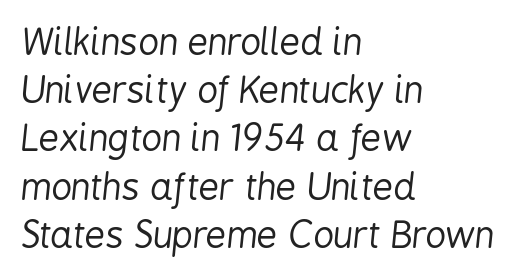
Q: Is the text bold? A: No.
Q: Is the text italic (slanted)? A: Yes, it leans right by about 6 degrees.
Q: Is the text underlined? A: No.
Q: How is the paragraph aligned? A: Left-aligned.
Q: Is the spacing between letters normal or unusually wide? A: Normal.
Q: Is the spacing between lines tight, normal or loose? A: Normal.
Q: Width (condensed, normal, or wide)? A: Condensed.
Q: Stroke contrast? A: Low.
Q: x-height? A: Medium.
Q: Monospaced? A: No.
